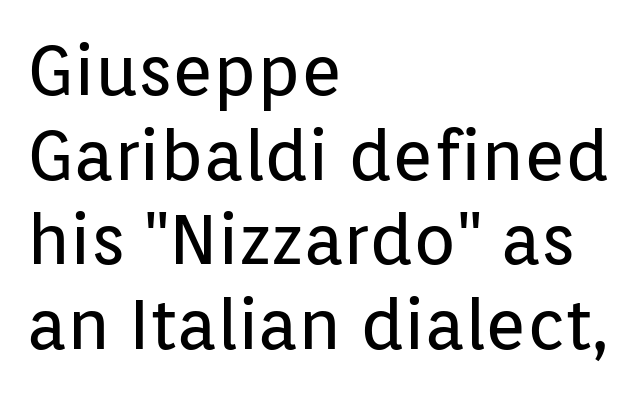
The image shows 70 px regular-weight sans-serif type, upright; set left-aligned, line spacing 1.21x, normal letter spacing, not underlined; low stroke contrast and a medium x-height.
